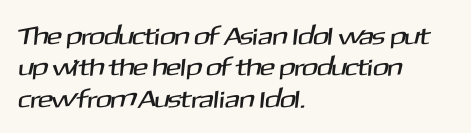
Casual observation: everything's shoved over to the left. Unmarked baselines from the first word to the last. Nobody touched the tracking dial on this one. Horizontal bands of white between lines are of average thickness.
